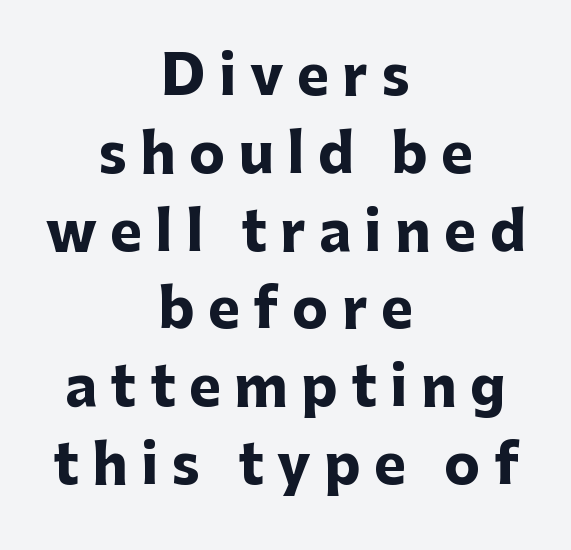
The image shows 54 px heavy sans-serif type, upright; set centered, normal line spacing (1.44x), unusually wide letter spacing (+0.25 em), not underlined; low stroke contrast and a medium x-height.
